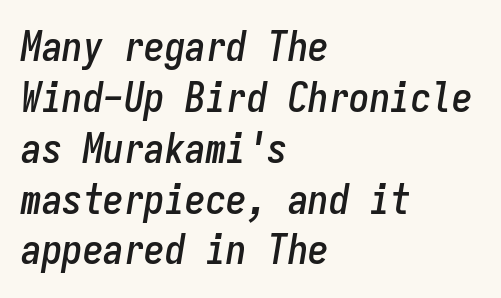
Reading down the block, your eye returns to a fixed left position each line. Does extra space separate the letters? No, they use regular spacing. Fixed-width glyphs throughout — classic coding-font behaviour. When letters slant like this, we call the style italic. This rendering features lettering with no underline.
